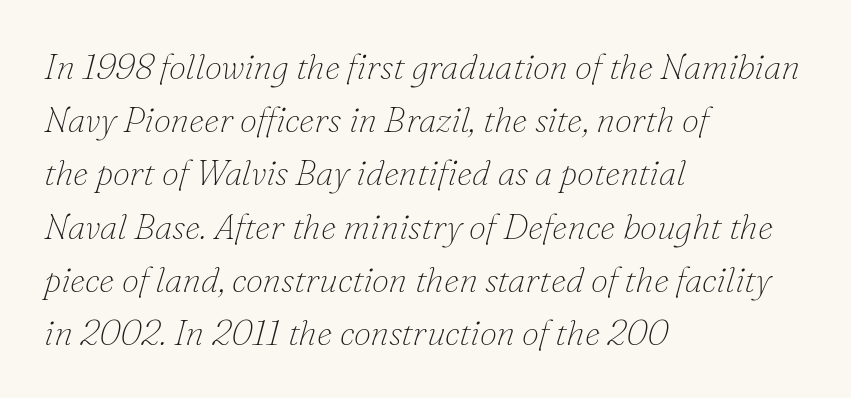
The image shows 35 px thin serif type, italic (leaning right); set left-aligned, normal line spacing (1.52x), normal letter spacing, not underlined; low stroke contrast and a small x-height.
